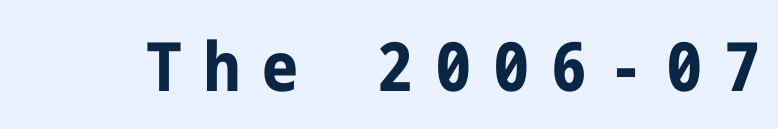
{"serif": "no", "italic": "no", "bold": "yes", "weight": "bold", "width": "condensed", "stroke_contrast": "low", "x_height": "medium", "underline": "no", "letter_spacing": "wide", "letter_spacing_em": 0.32, "glyph_px": 68}
